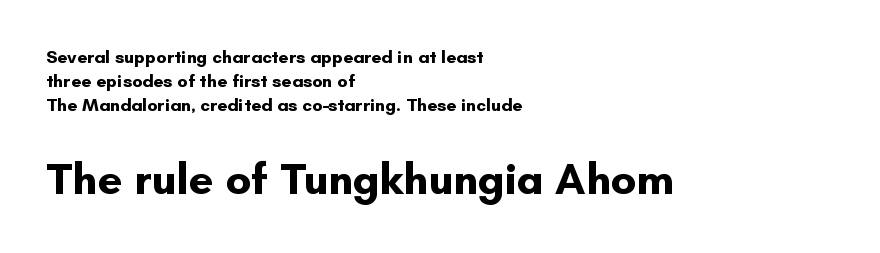
The image shows 44 px bold sans-serif type, upright; set left-aligned, normal line spacing (1.32x), normal letter spacing, not underlined; the second (bottom) block is 2.44x larger; low stroke contrast and a small x-height.
